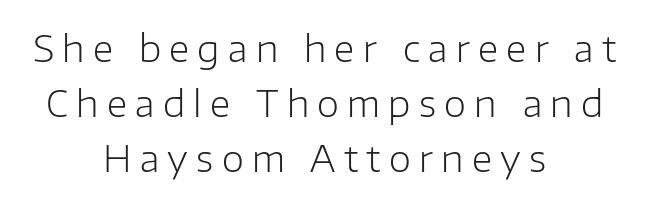
{"serif": "no", "italic": "no", "bold": "no", "weight": "light", "width": "normal", "stroke_contrast": "low", "x_height": "medium", "monospaced": "no", "underline": "no", "align": "center", "line_spacing": "normal", "line_spacing_ratio": 1.53, "letter_spacing": "wide", "letter_spacing_em": 0.23, "glyph_px": 36}
